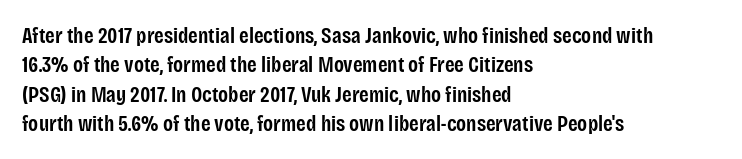
{"italic": "no", "bold": "semi", "underline": "no", "align": "left", "line_spacing": "normal", "line_spacing_ratio": 1.33, "letter_spacing": "normal", "letter_spacing_em": 0.0, "glyph_px": 22}
